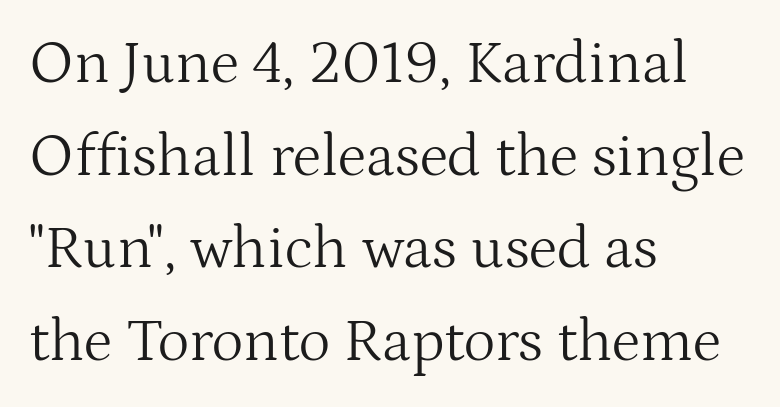
The space directly below the letters is spotless. Think of a printed novel: that variable character pitch is what you see here. The glyphs in this specimen are seriffed. In CSS terms this would be text-align: left. Posture: straight, roman, zero tilt.
